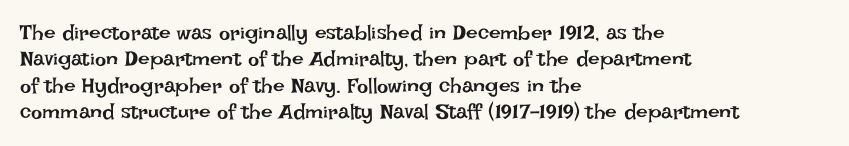
{"italic": "no", "bold": "no", "underline": "no", "align": "left", "line_spacing": "normal", "line_spacing_ratio": 1.26, "letter_spacing": "normal", "letter_spacing_em": 0.0, "glyph_px": 21}
